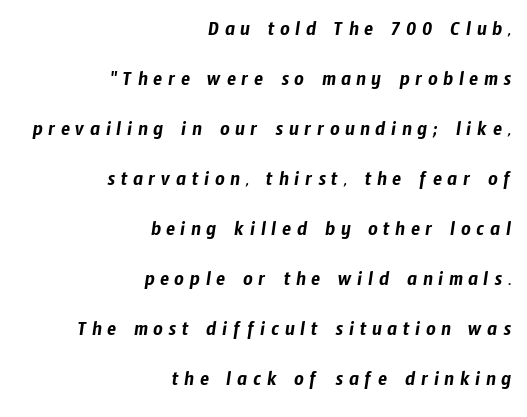
Q: Is the text underlined? A: No.
Q: How is the paragraph aligned? A: Right-aligned.
Q: Is the spacing between letters normal or unusually wide? A: Unusually wide.
Q: Is the spacing between lines tight, normal or loose? A: Loose.
